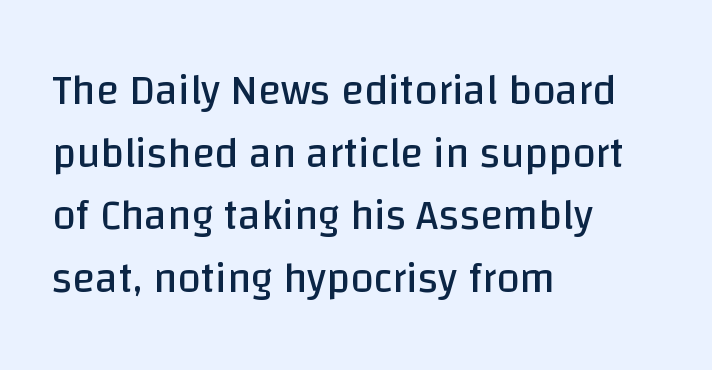
{"serif": "no", "italic": "no", "bold": "no", "weight": "regular", "width": "normal", "stroke_contrast": "low", "x_height": "large", "monospaced": "no", "underline": "no", "align": "left", "line_spacing": "normal", "line_spacing_ratio": 1.49, "letter_spacing": "normal", "letter_spacing_em": 0.0, "glyph_px": 42}
